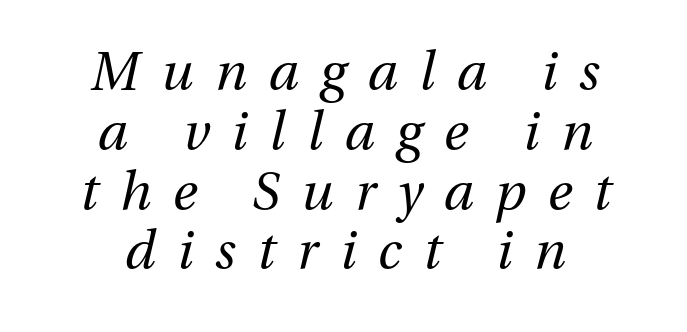
Stem width sits at or under what a default text font uses. The tracking jumps out immediately: characters are airy and widely separated. Note the varied advance widths — an 'i' is clearly narrower than an 'm'. Successive baselines arrive quickly, one right under another.
